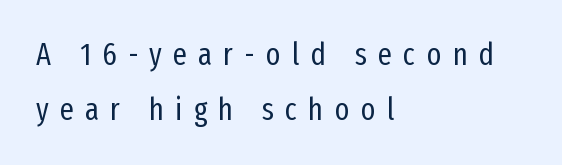
{"serif": "no", "italic": "no", "bold": "no", "weight": "regular", "width": "condensed", "stroke_contrast": "low", "x_height": "medium", "monospaced": "no", "underline": "no", "align": "left", "line_spacing_ratio": 1.77, "letter_spacing": "wide", "letter_spacing_em": 0.36, "glyph_px": 31}
